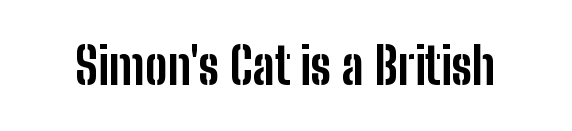
Every character sits straight up, as roman type does. Anything drawn beneath the words? Only blank space. Typographic density is high because the face is bold. Glyph-to-glyph distance matches everyday printed text. Do the characters align in a grid? No, the font is proportional.
